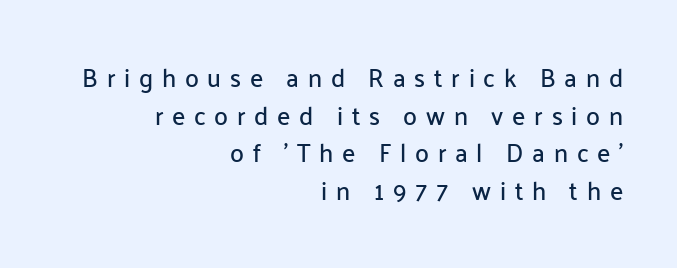
The image shows 25 px text type, upright; set right-aligned, normal line spacing (1.51x), unusually wide letter spacing (+0.35 em), not underlined.
